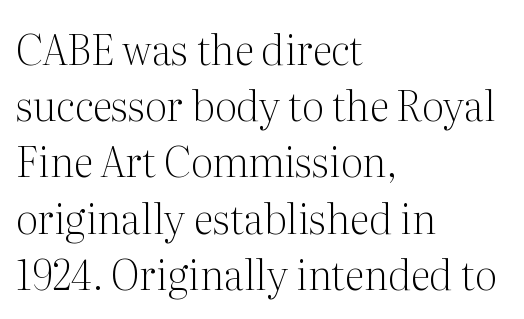
{"serif": "yes", "italic": "no", "bold": "no", "weight": "light", "width": "normal", "stroke_contrast": "medium", "x_height": "medium", "monospaced": "no", "underline": "no", "align": "left", "line_spacing": "normal", "line_spacing_ratio": 1.37, "letter_spacing": "normal", "letter_spacing_em": 0.0, "glyph_px": 41}
